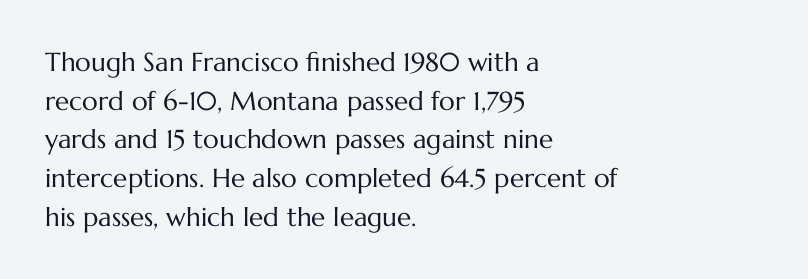
{"italic": "no", "bold": "no", "underline": "no", "align": "left", "line_spacing": "normal", "line_spacing_ratio": 1.49, "letter_spacing": "normal", "letter_spacing_em": 0.0, "glyph_px": 26}
